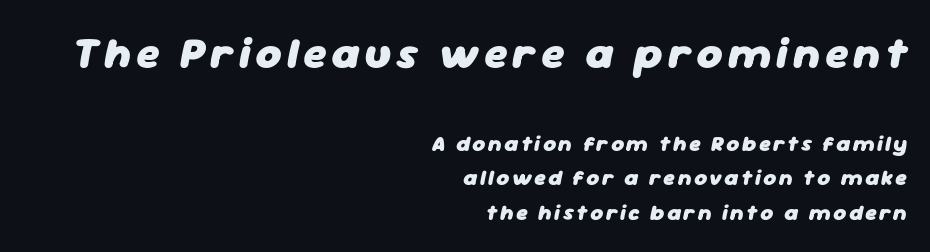
The image shows 44 px heavy type, italic (leaning right); set right-aligned, normal line spacing (1.58x), not underlined; the first (top) block is 2.0x larger; low stroke contrast and a medium x-height.
